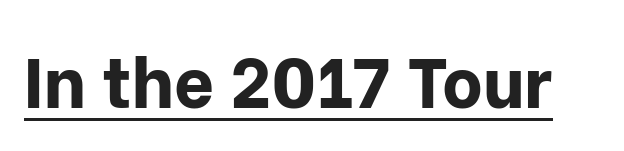
The rendering keeps characters at their native spacing. The rendered words wear a rule along their underside. Look at the bottom of the vertical strokes: they stop flat, with no serifs. Strong, thick strokes mark this as bold type. Do the characters align in a grid? No, the font is proportional.
